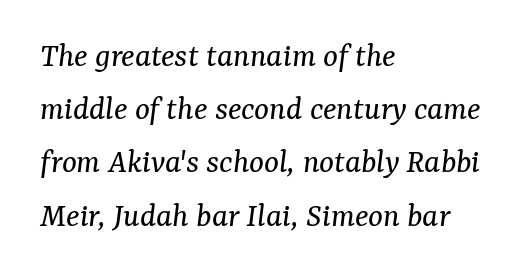
Rule under the text: the space is simply empty. The rendering uses natural spacing where letterforms have individual widths. Reading down the block, your eye returns to a fixed left position each line. Is the letter spacing exaggerated? No — it looks like the ordinary default.
